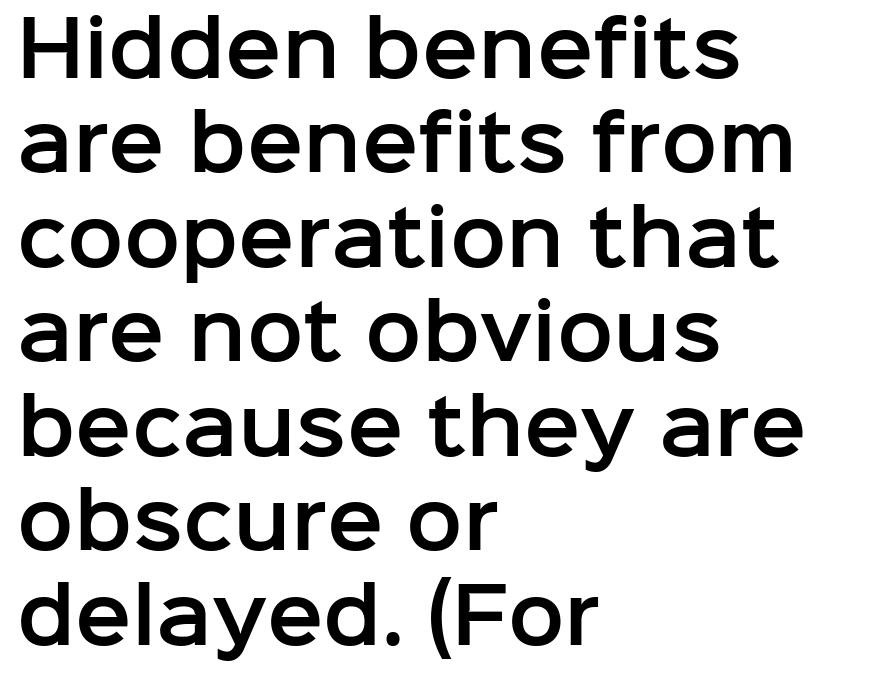
The image shows 75 px sans-serif type, upright; set left-aligned, normal line spacing (1.26x), normal letter spacing, not underlined; low stroke contrast and a medium x-height.
